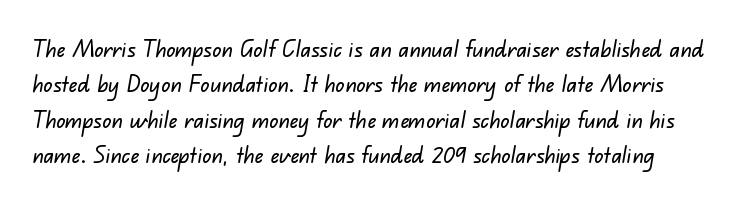
The image shows 23 px text type; set normal line spacing (1.54x), normal letter spacing, not underlined.
